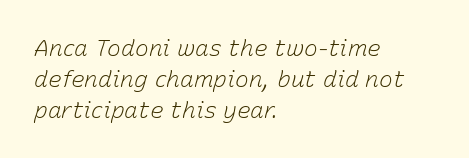
Which margin do the lines hug? The left one — the right edge is uneven. These lines sit exactly where default settings would place them. Unmarked baselines from the first word to the last. The font is comparable to plain body text, perhaps lighter. The tracking reads as untouched default to a designer's eye. You can tell it's italic because the verticals aren't actually vertical.
